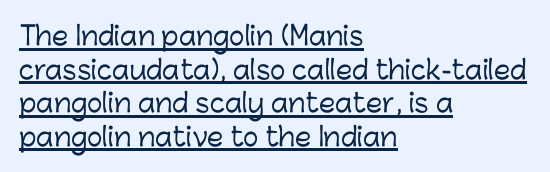
The image shows 26 px text type, upright; set left-aligned, normal line spacing (1.29x), normal letter spacing, underlined.
